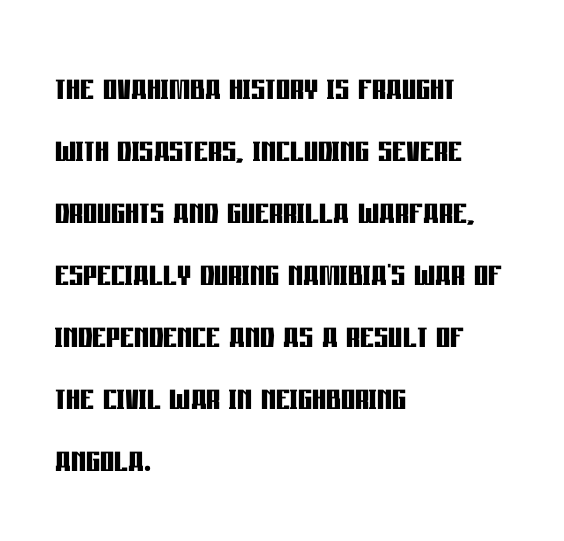
The image shows 44 px semibold, condensed sans-serif type, upright; set left-aligned, normal line spacing (1.41x), normal letter spacing, not underlined; low stroke contrast and a large x-height.
